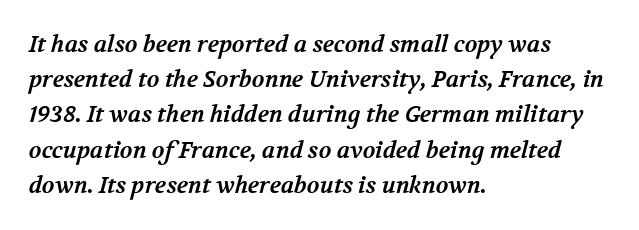
Q: Is the text bold? A: Yes.
Q: Is the text underlined? A: No.
Q: How is the paragraph aligned? A: Left-aligned.
Q: Is the spacing between letters normal or unusually wide? A: Normal.
Q: Is the spacing between lines tight, normal or loose? A: Normal.
